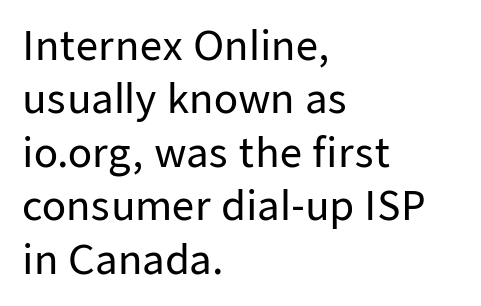
The image shows 39 px sans-serif type, upright; set left-aligned, normal line spacing (1.37x), normal letter spacing, not underlined; low stroke contrast and a medium x-height.
